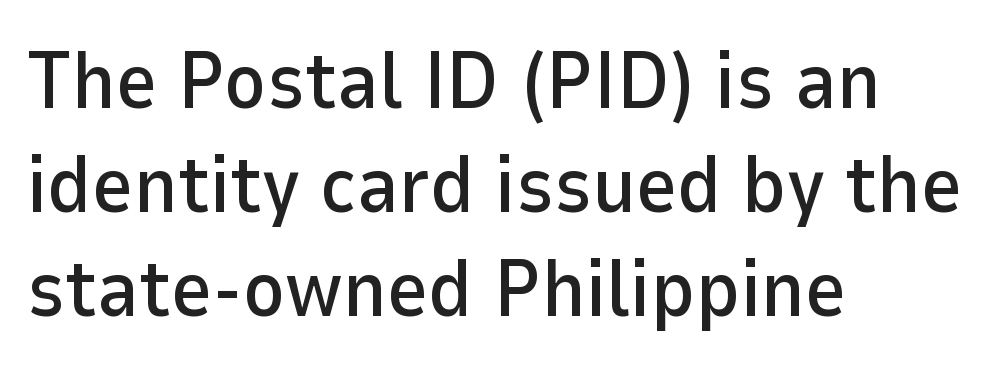
Q: Is the text italic (slanted)? A: No, it is upright.
Q: Is the typeface a serif or a sans-serif typeface? A: Sans-serif.
Q: Is the text underlined? A: No.
Q: How is the paragraph aligned? A: Left-aligned.
Q: Is the spacing between letters normal or unusually wide? A: Normal.
Q: Is the spacing between lines tight, normal or loose? A: Normal.
Q: Width (condensed, normal, or wide)? A: Normal.
Q: Stroke contrast? A: Low.
Q: x-height? A: Medium.
Q: Monospaced? A: No.
